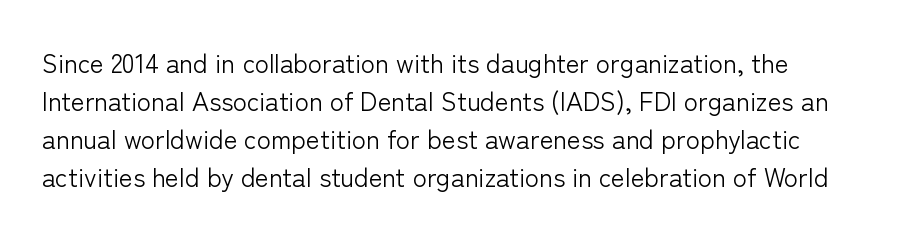
The image shows 26 px text type, upright; set left-aligned, normal line spacing (1.46x), normal letter spacing, not underlined.
